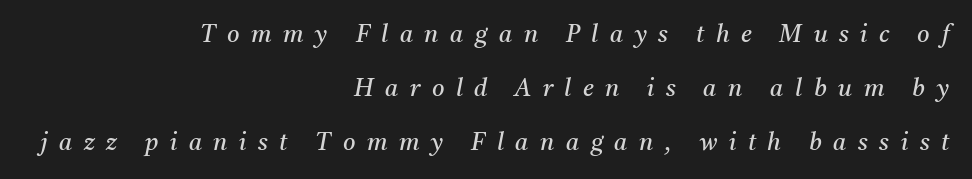
{"italic": "yes", "lean": "right", "slant_degrees": 11, "bold": "no", "underline": "no", "align": "right", "line_spacing": "loose", "line_spacing_ratio": 2.24, "letter_spacing": "wide", "letter_spacing_em": 0.48, "glyph_px": 24}
